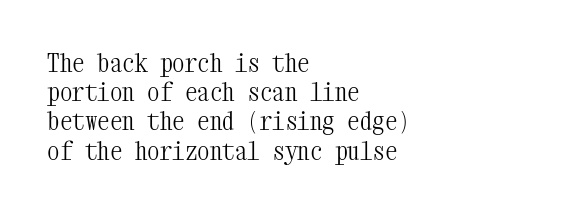
The image shows 25 px text type, upright; set left-aligned, line spacing 1.17x, normal letter spacing, not underlined.
